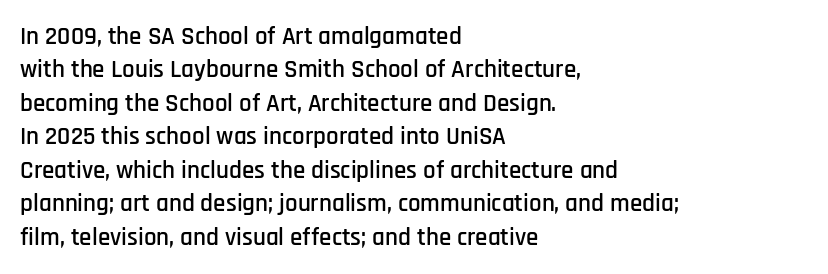
{"italic": "no", "underline": "no", "align": "left", "line_spacing": "normal", "line_spacing_ratio": 1.34, "letter_spacing": "normal", "letter_spacing_em": 0.0, "glyph_px": 25}
